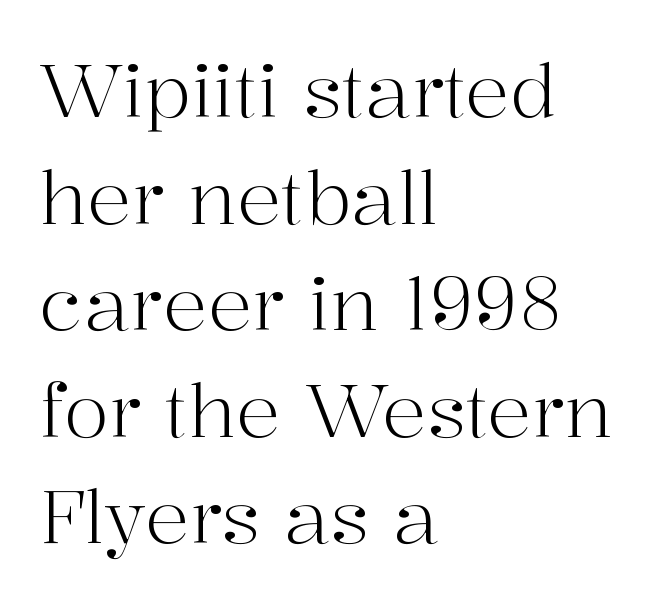
Q: Is the text bold? A: No.
Q: Is the text italic (slanted)? A: No, it is upright.
Q: Is the typeface a serif or a sans-serif typeface? A: Serif.
Q: Is the text underlined? A: No.
Q: How is the paragraph aligned? A: Left-aligned.
Q: Is the spacing between letters normal or unusually wide? A: Normal.
Q: Is the spacing between lines tight, normal or loose? A: Normal.
Q: Width (condensed, normal, or wide)? A: Normal.
Q: Stroke contrast? A: High.
Q: x-height? A: Medium.
Q: Monospaced? A: No.
